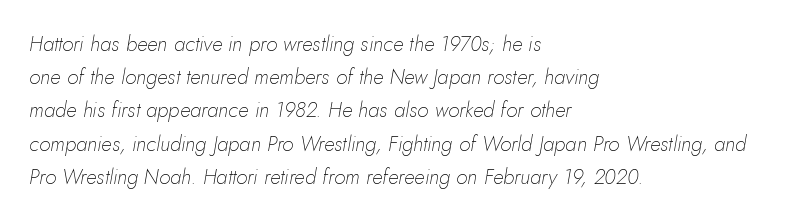
The image shows 21 px text type, italic (leaning right); set left-aligned, normal line spacing (1.58x), normal letter spacing, not underlined.
